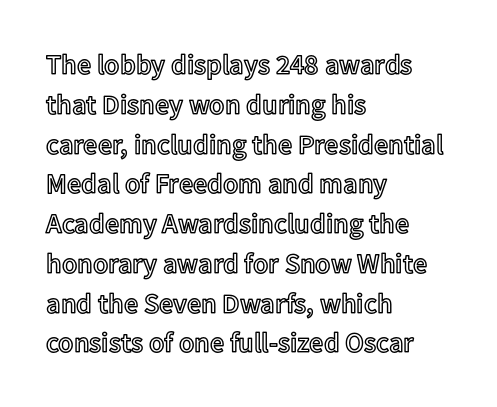
Q: Is the text italic (slanted)? A: No, it is upright.
Q: Is the text underlined? A: No.
Q: How is the paragraph aligned? A: Left-aligned.
Q: Is the spacing between letters normal or unusually wide? A: Normal.
Q: Is the spacing between lines tight, normal or loose? A: Normal.
Q: Width (condensed, normal, or wide)? A: Normal.
Q: x-height? A: Medium.
Q: Monospaced? A: No.
